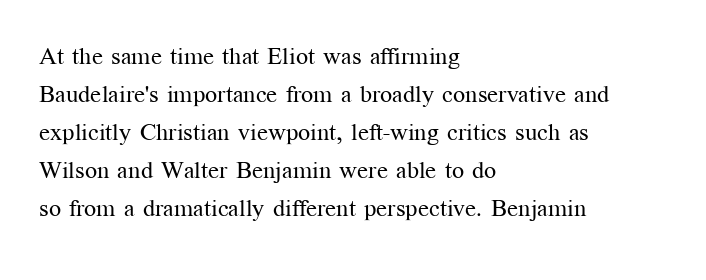
{"italic": "no", "bold": "no", "underline": "no", "align": "left", "line_spacing": "normal", "line_spacing_ratio": 1.58, "letter_spacing": "normal", "letter_spacing_em": 0.0, "glyph_px": 24}
